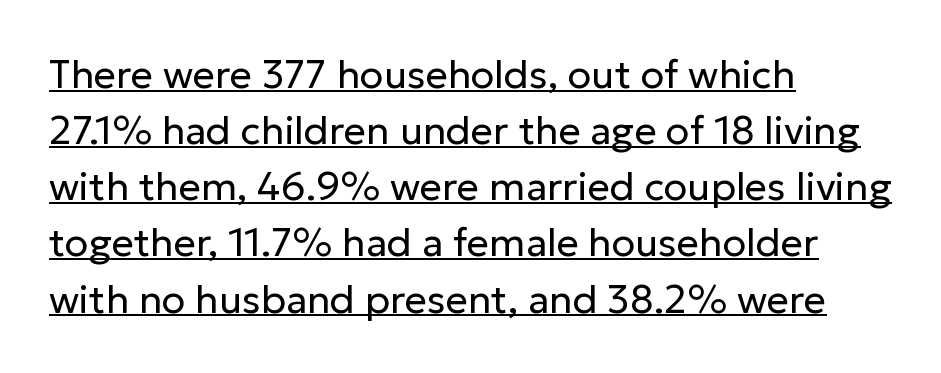
The image shows 39 px regular-weight sans-serif type, upright; set left-aligned, normal line spacing (1.44x), normal letter spacing, underlined; low stroke contrast and a medium x-height.
